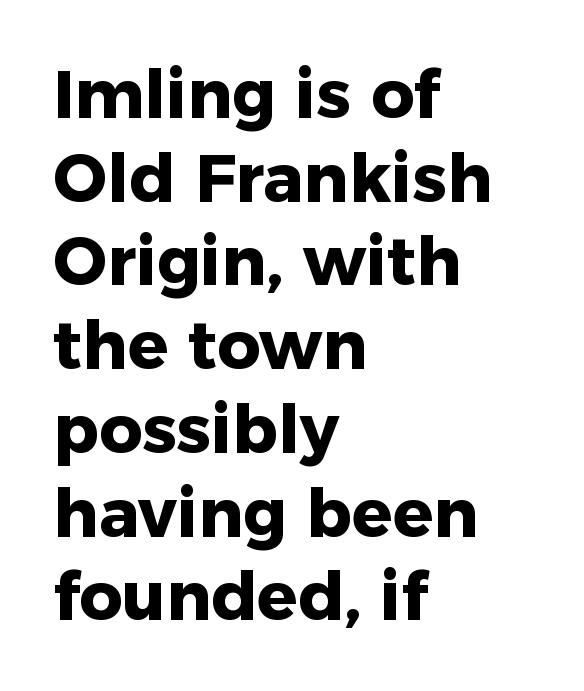
The image shows 67 px heavy sans-serif type, upright; set left-aligned, normal line spacing (1.25x), normal letter spacing, not underlined; low stroke contrast and a medium x-height.
